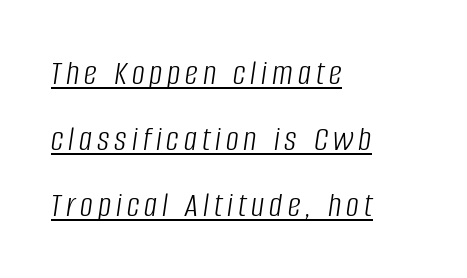
These lines are rendered in a variable-pitch font. Nothing heavy about these letters — not bold at all. Typeset ragged right — the left edge is the straight one. The rendering uses the underline text-decoration. Posture: slanted.
